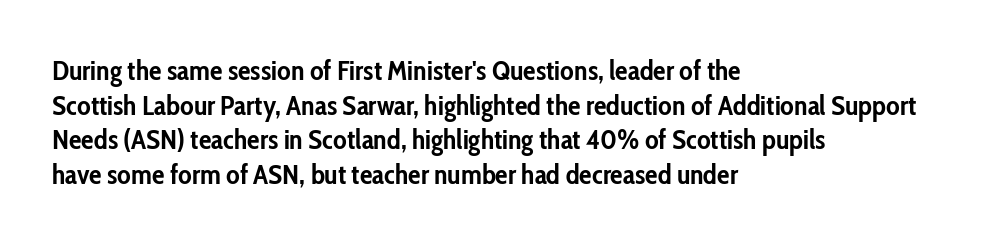
Short note: letters normally spaced. These lines are rendered in a variable-pitch font. These lines are composed in type without serifs. Each row of text sits above clean, open space.
